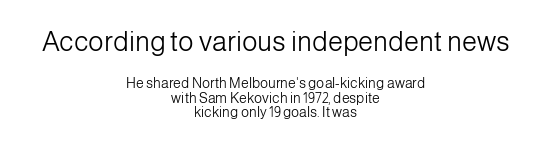
Beneath every word, the page is bare. Students, note that the glyphs here touch the page at normal intervals. Vertical stems look standard width or narrower in stroke. The initial chunk of copy outweighs the following chunk in type size. Italic: no, the glyphs are upright roman.
